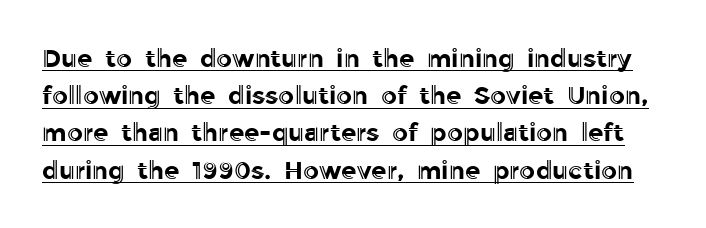
{"italic": "no", "underline": "yes", "line_spacing": "normal", "line_spacing_ratio": 1.49, "letter_spacing": "normal", "letter_spacing_em": 0.0, "glyph_px": 25}
